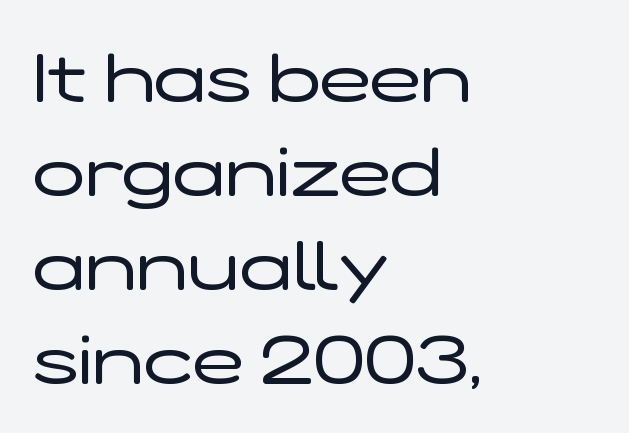
The image shows 69 px regular-weight, wide sans-serif type, upright; set left-aligned, normal line spacing (1.36x), normal letter spacing, not underlined; low stroke contrast and a medium x-height.
